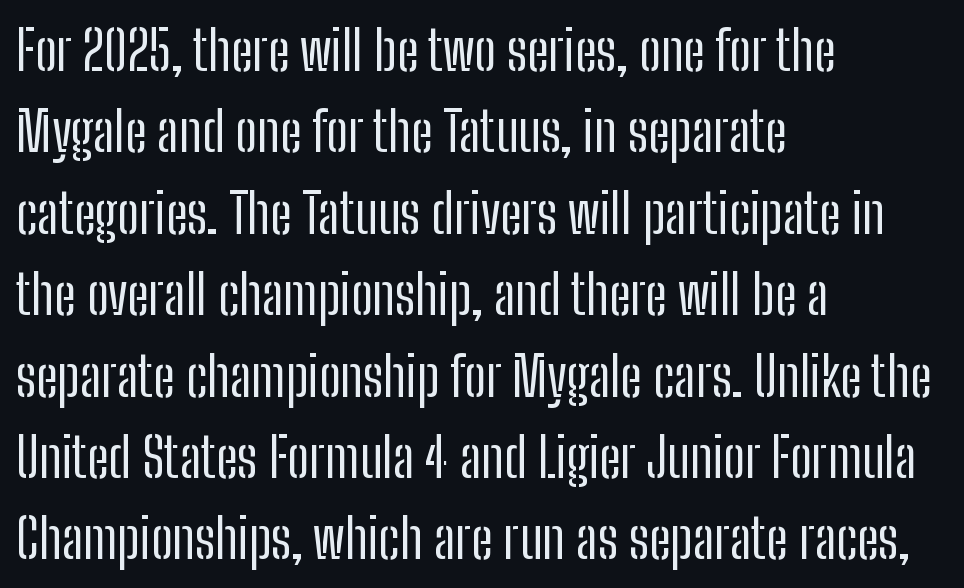
Line spacing here is normal. The line texture is even and compact thanks to regular tracking. Stems and bowls with no extra thickness — not bold. Here the designer chose a conventional face with non-uniform glyph widths. A roman cut, with each character standing at attention.
